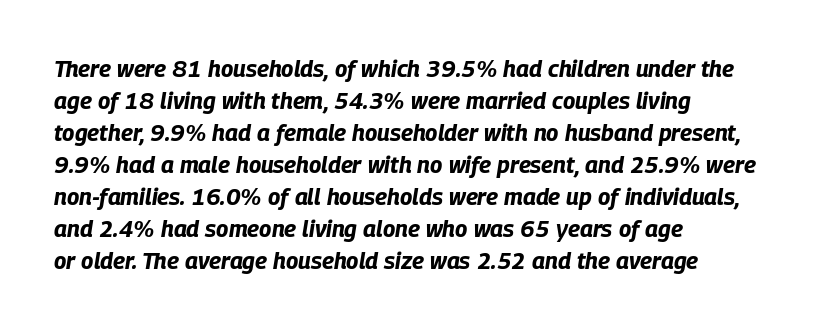
{"italic": "yes", "lean": "right", "slant_degrees": 9, "bold": "yes", "underline": "no", "align": "left", "line_spacing": "normal", "line_spacing_ratio": 1.39, "letter_spacing": "normal", "letter_spacing_em": 0.0, "glyph_px": 23}
